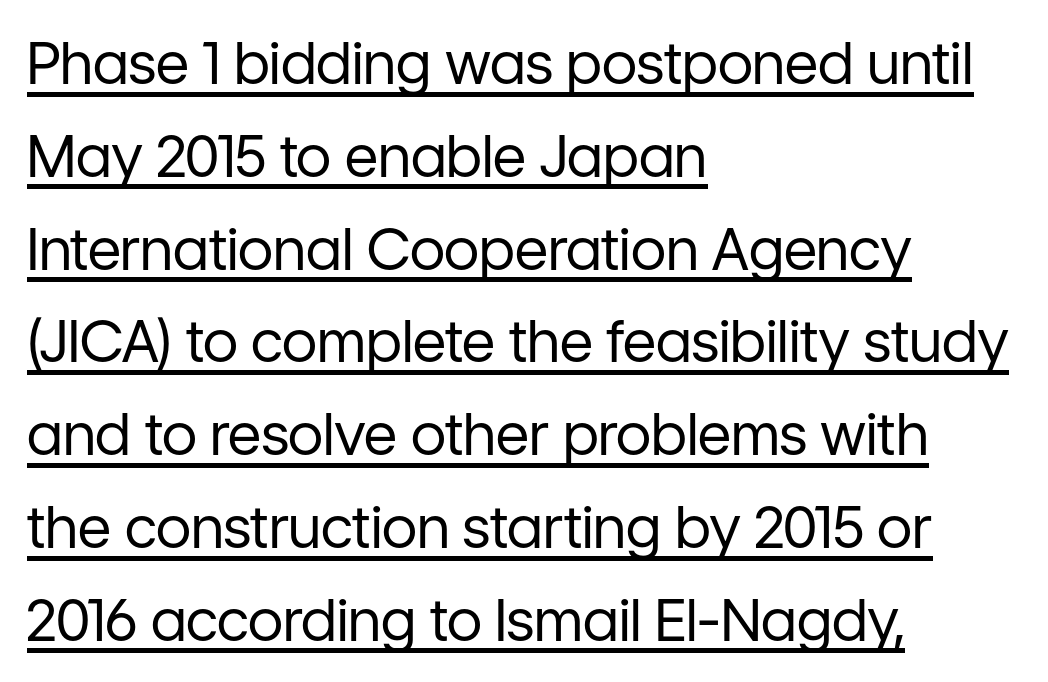
The image shows 58 px regular-weight sans-serif type, upright; set left-aligned, normal line spacing (1.6x), normal letter spacing, underlined; low stroke contrast and a medium x-height.
